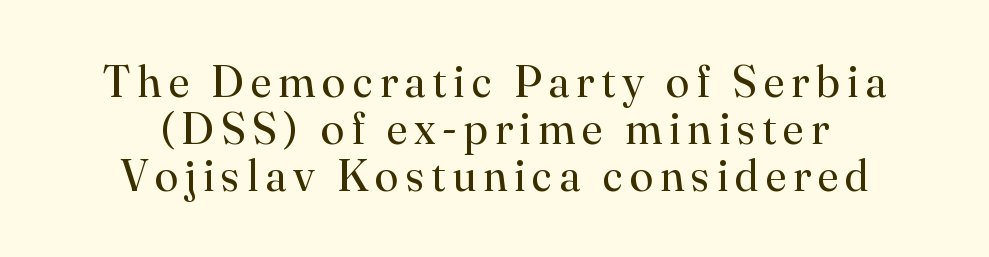
Q: Is the text bold? A: No.
Q: Is the text italic (slanted)? A: No, it is upright.
Q: Is the typeface a serif or a sans-serif typeface? A: Serif.
Q: Is the text underlined? A: No.
Q: How is the paragraph aligned? A: Centered.
Q: Is the spacing between lines tight, normal or loose? A: Tight.
Q: Width (condensed, normal, or wide)? A: Normal.
Q: Stroke contrast? A: High.
Q: x-height? A: Small.
Q: Monospaced? A: No.
